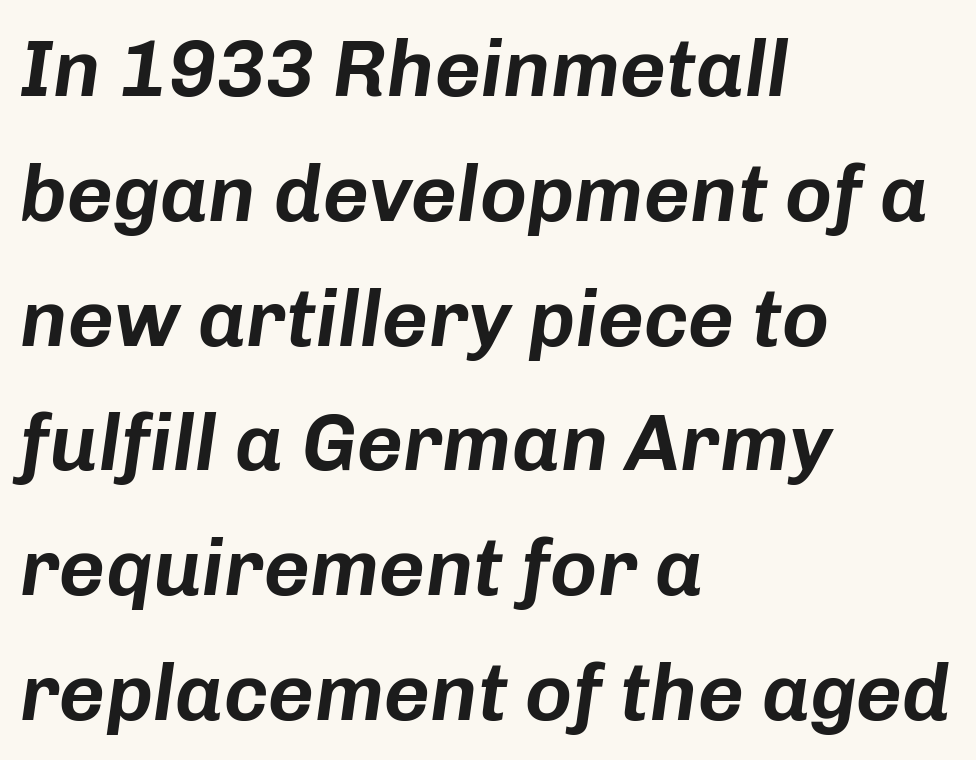
Just letters on the line, the space beneath them empty. Here the designer chose a conventional face with non-uniform glyph widths. The face used here has a pronounced slope to its letters. Evenly set lines give the paragraph a standard silhouette. A student would call this left alignment; a typographer would say flush left, rag right. This sample uses plain, unmodified letter spacing.
